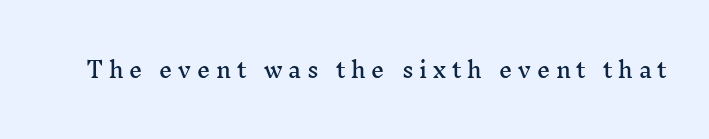
Q: Is the text italic (slanted)? A: No, it is upright.
Q: Is the text underlined? A: No.
Q: Is the spacing between letters normal or unusually wide? A: Unusually wide.
